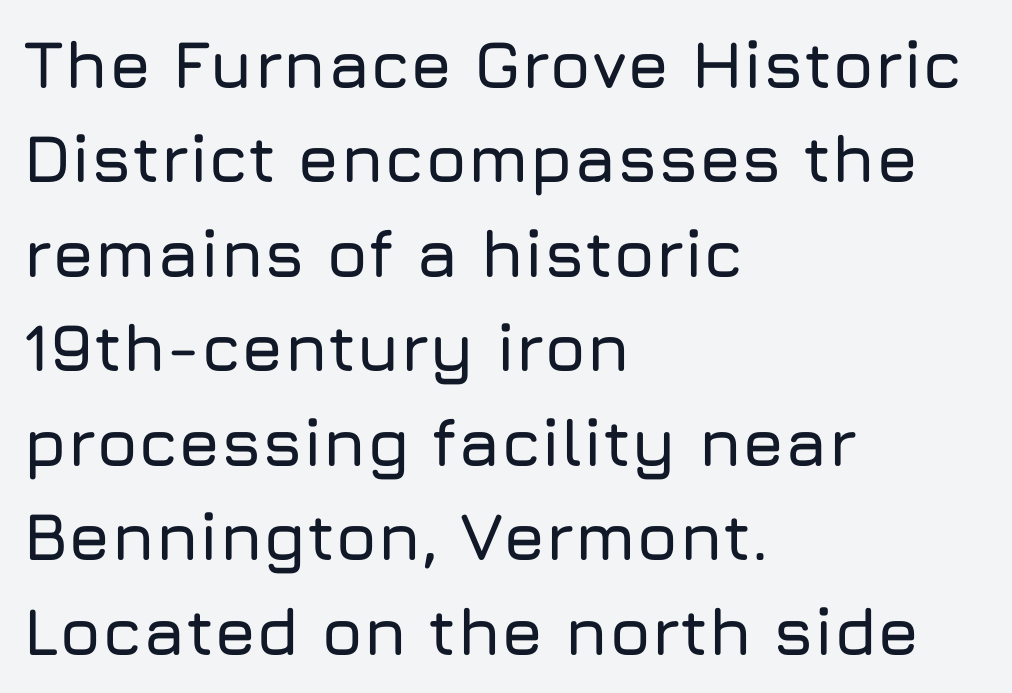
Q: Is the text italic (slanted)? A: No, it is upright.
Q: Is the typeface a serif or a sans-serif typeface? A: Sans-serif.
Q: Is the text underlined? A: No.
Q: How is the paragraph aligned? A: Left-aligned.
Q: Is the spacing between letters normal or unusually wide? A: Normal.
Q: Is the spacing between lines tight, normal or loose? A: Normal.
Q: Width (condensed, normal, or wide)? A: Normal.
Q: Stroke contrast? A: Low.
Q: x-height? A: Medium.
Q: Monospaced? A: No.
